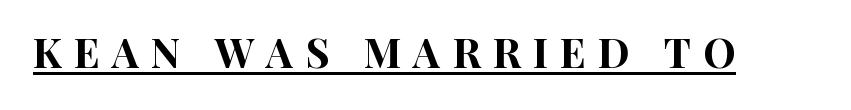
Q: Is the text italic (slanted)? A: No, it is upright.
Q: Is the typeface a serif or a sans-serif typeface? A: Sans-serif.
Q: Is the text underlined? A: Yes.
Q: Is the spacing between letters normal or unusually wide? A: Unusually wide.
Q: Width (condensed, normal, or wide)? A: Condensed.
Q: Stroke contrast? A: High.
Q: x-height? A: Large.
Q: Monospaced? A: No.
